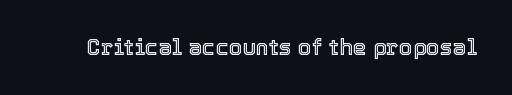
Tall strokes in this sample are plumb rather than angled. Short note: letters normally spaced. Lines of text with bare space underneath.
